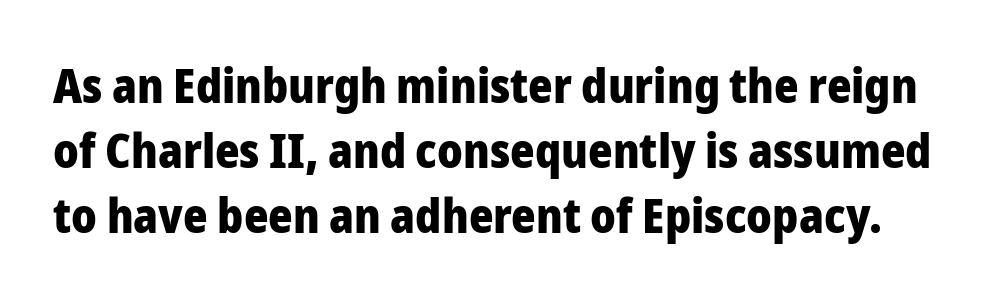
{"serif": "no", "italic": "no", "bold": "yes", "weight": "heavy", "width": "normal", "stroke_contrast": "low", "x_height": "medium", "monospaced": "no", "underline": "no", "line_spacing": "normal", "line_spacing_ratio": 1.38, "letter_spacing": "normal", "letter_spacing_em": 0.0, "glyph_px": 47}
